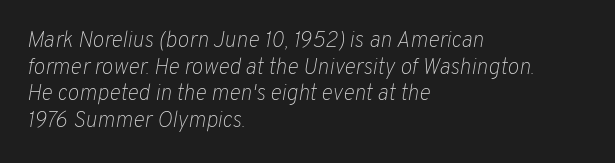
Q: Is the text bold? A: No.
Q: Is the text italic (slanted)? A: Yes, it leans right by about 10 degrees.
Q: Is the text underlined? A: No.
Q: How is the paragraph aligned? A: Left-aligned.
Q: Is the spacing between letters normal or unusually wide? A: Normal.
